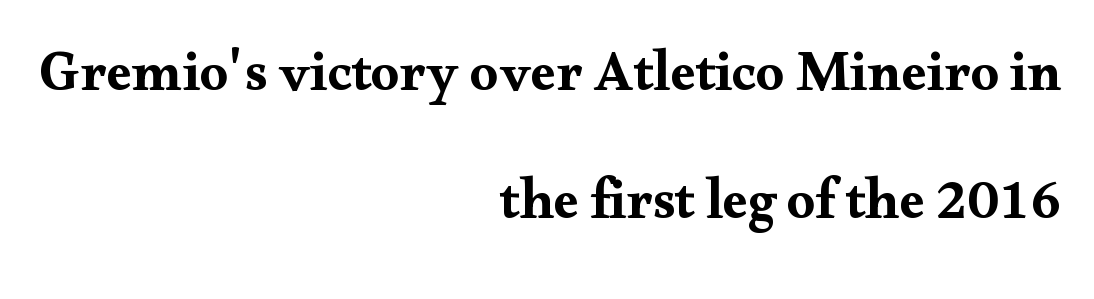
Serifs: yes, visible at the terminals of the letterforms. The passage shown is not underscored anywhere. The ragged edge is on the left, which tells us the setting is flush right. The passage shown is typed in a proportional face where columns would drift. The passage shown stacks its lines with a broad gap. The letters stand straight up with perfectly vertical stems.
